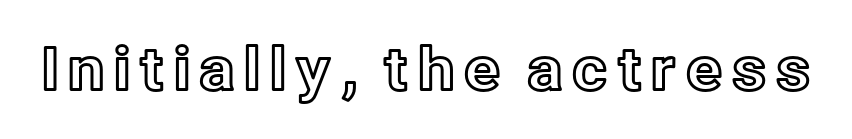
Q: Is the text italic (slanted)? A: No, it is upright.
Q: Is the text underlined? A: No.
Q: Width (condensed, normal, or wide)? A: Normal.
Q: x-height? A: Medium.
Q: Monospaced? A: No.
